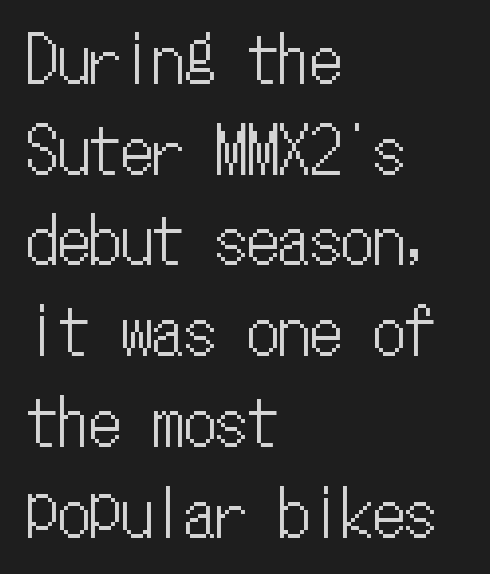
The image shows 63 px condensed type, upright, monospaced; set left-aligned, normal line spacing (1.44x), normal letter spacing, not underlined; low stroke contrast and a medium x-height.
